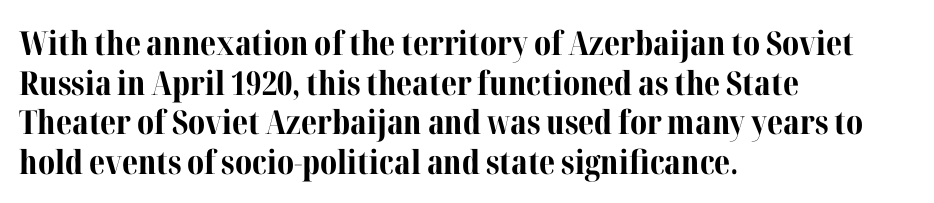
{"serif": "yes", "italic": "no", "bold": "yes", "weight": "bold", "width": "normal", "stroke_contrast": "medium", "x_height": "medium", "monospaced": "no", "underline": "no", "align": "left", "line_spacing_ratio": 1.2, "letter_spacing": "normal", "letter_spacing_em": 0.0, "glyph_px": 33}
